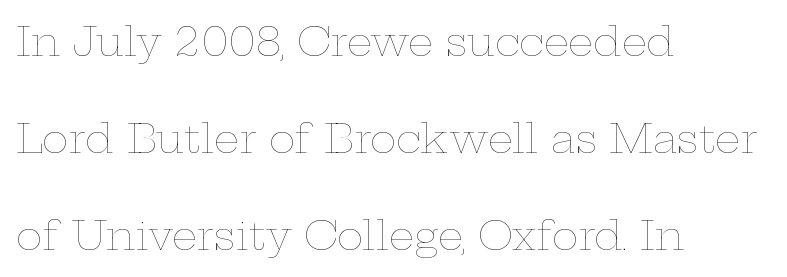
{"italic": "no", "bold": "no", "weight": "thin", "width": "wide", "stroke_contrast": "low", "x_height": "medium", "monospaced": "no", "underline": "no", "align": "left", "line_spacing": "loose", "line_spacing_ratio": 2.42, "letter_spacing": "normal", "letter_spacing_em": 0.0, "glyph_px": 40}
